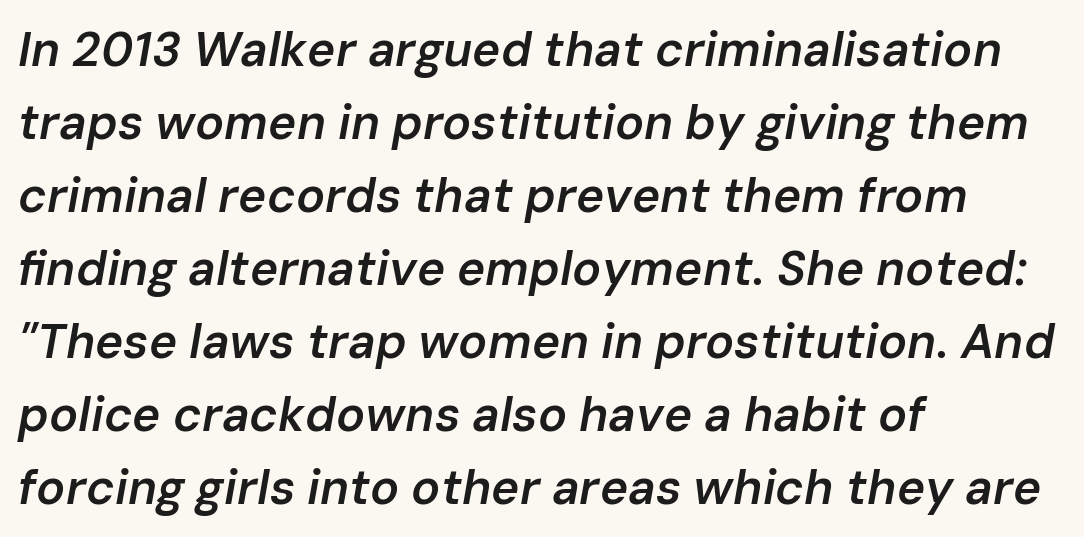
{"italic": "yes", "lean": "right", "slant_degrees": 10, "bold": "semi", "weight": "semibold", "width": "normal", "stroke_contrast": "low", "x_height": "medium", "monospaced": "no", "underline": "no", "align": "left", "line_spacing": "normal", "line_spacing_ratio": 1.52, "letter_spacing": "normal", "letter_spacing_em": 0.0, "glyph_px": 48}
